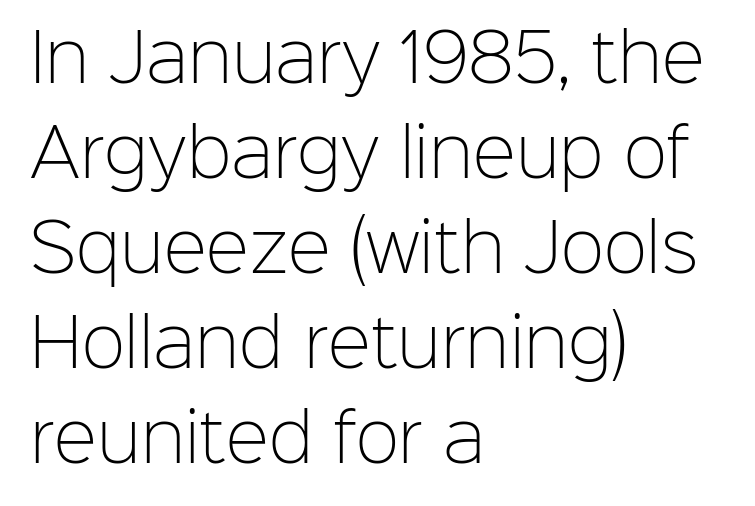
Underlining? Definitely not there. Spacing between characters is what you'd get straight out of the box. Left-aligned paragraph, ragged on the right. Vertical spacing — default. This sample has the flowing, uneven cadence of proportional lettering. It's the straight-up-and-down kind of type.
